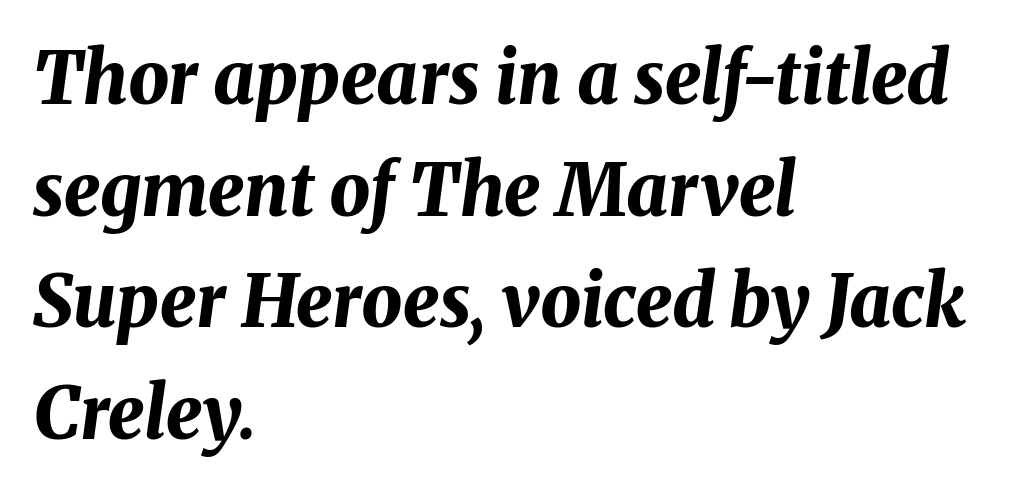
Bare-footed words on every line. Slanted lettering throughout. Words appear dense and cohesive because spacing is normal. The setting favours the left margin, as ordinary paragraphs usually do.
